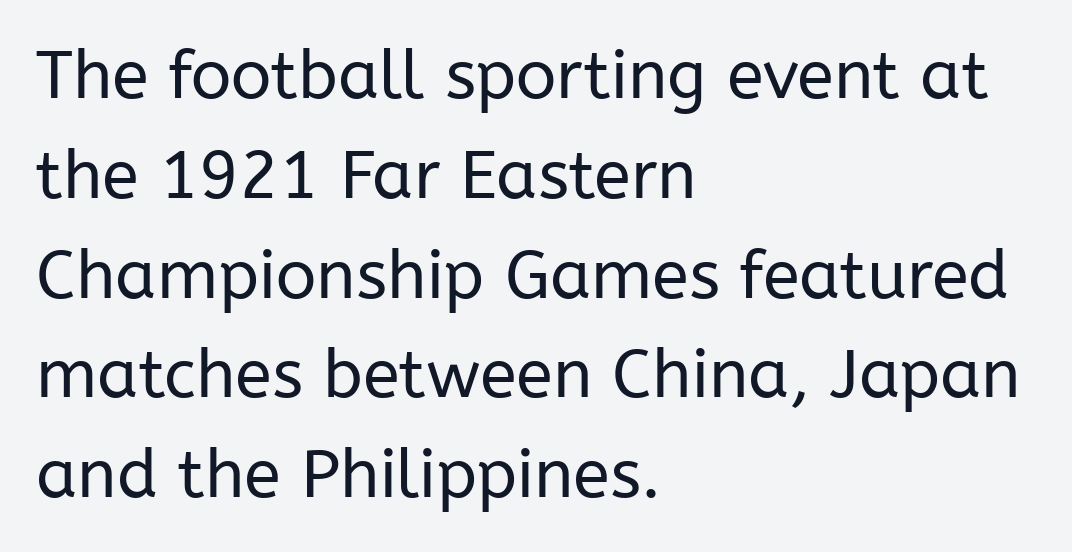
To sum up the face: it is a sans, with no serifs. You could not count columns in this text — the font is proportionally spaced. The string is rendered with underlining switched off. When letters stand straight like this, we call the style roman or upright.
